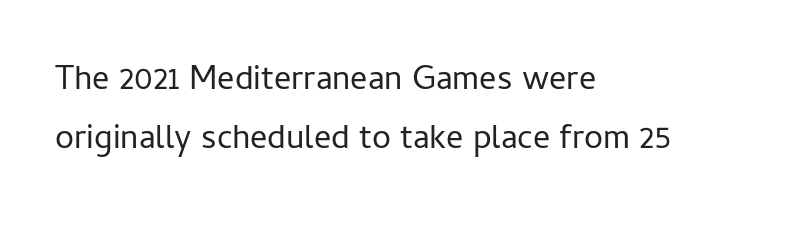
Nothing unusual about the tracking: characters are spaced as the font intends. These lines are composed in type without serifs. Think of a printed novel: that variable character pitch is what you see here. A typesetter would mark this as roman, not italic.
